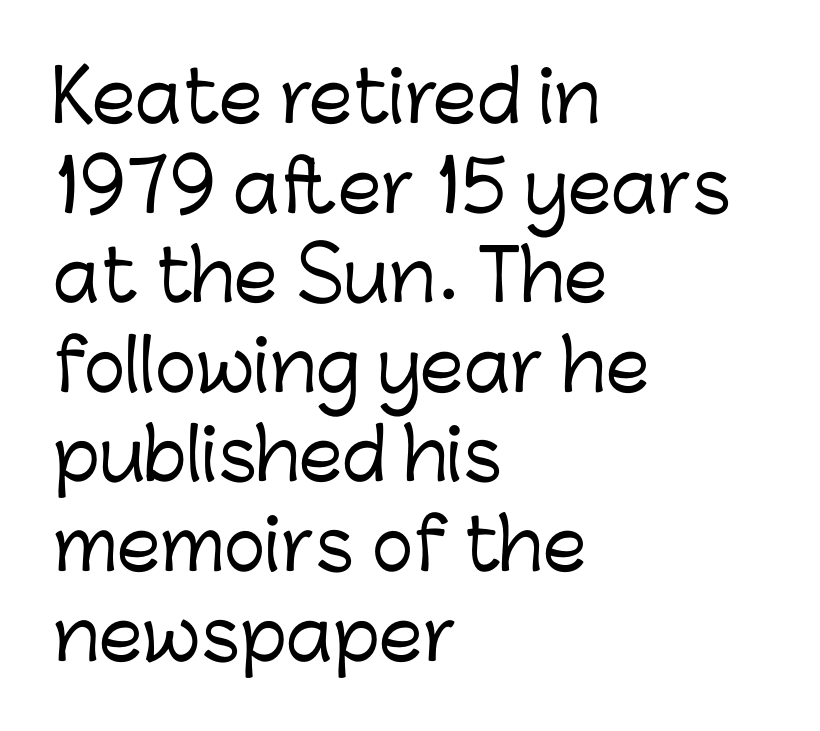
Only glyphs here, with clear space below each row. Is there any slant? The stems are plumb. In terms of letterspacing, this is plain default setting. Character widths vary here, with narrow letters taking less room than wide ones.
